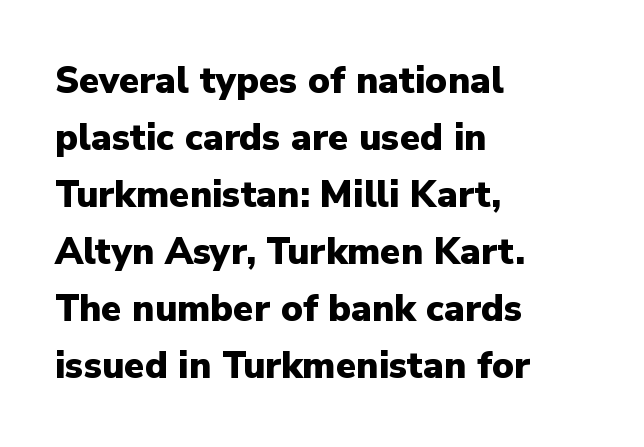
The image shows 37 px heavy sans-serif type, upright; set left-aligned, normal line spacing (1.54x), normal letter spacing, not underlined; low stroke contrast and a medium x-height.
